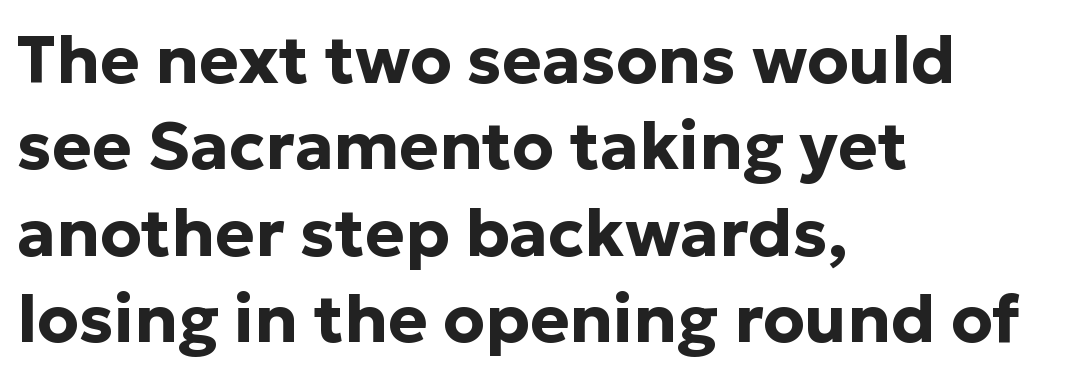
Q: Is the text bold? A: Yes.
Q: Is the text italic (slanted)? A: No, it is upright.
Q: Is the typeface a serif or a sans-serif typeface? A: Sans-serif.
Q: Is the text underlined? A: No.
Q: How is the paragraph aligned? A: Left-aligned.
Q: Is the spacing between letters normal or unusually wide? A: Normal.
Q: Is the spacing between lines tight, normal or loose? A: Normal.
Q: Width (condensed, normal, or wide)? A: Normal.
Q: Stroke contrast? A: Low.
Q: x-height? A: Medium.
Q: Monospaced? A: No.
